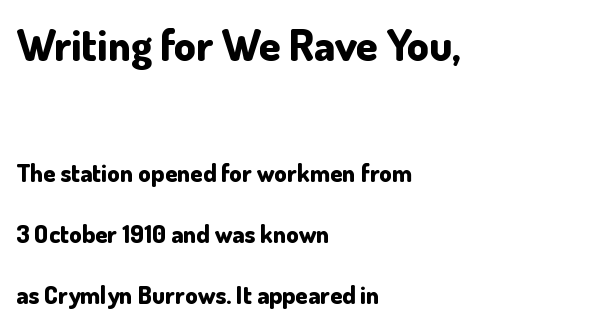
Q: Is the text bold? A: Yes.
Q: Is the text italic (slanted)? A: No, it is upright.
Q: Is the typeface a serif or a sans-serif typeface? A: Sans-serif.
Q: Is the text underlined? A: No.
Q: How is the paragraph aligned? A: Left-aligned.
Q: Is the spacing between letters normal or unusually wide? A: Normal.
Q: Is the spacing between lines tight, normal or loose? A: Loose.
Q: Which block of text is set in a larger size, the first (top) or the second (bottom)? A: The first (top) one.
Q: Width (condensed, normal, or wide)? A: Normal.
Q: Stroke contrast? A: Low.
Q: x-height? A: Small.
Q: Monospaced? A: No.
